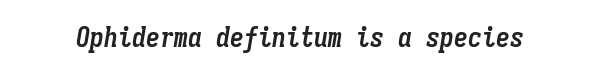
{"italic": "yes", "lean": "right", "slant_degrees": 9, "bold": "yes", "weight": "semibold", "width": "condensed", "stroke_contrast": "low", "x_height": "medium", "monospaced": "yes", "underline": "no", "letter_spacing": "normal", "letter_spacing_em": 0.0, "glyph_px": 28}
